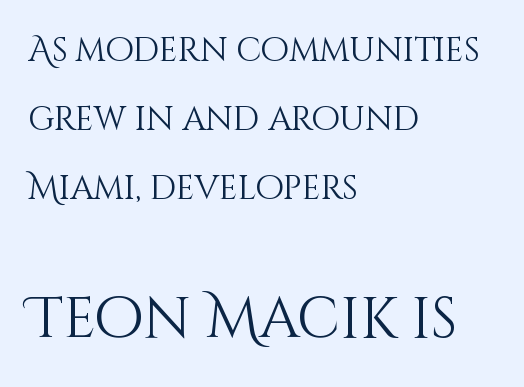
{"italic": "no", "bold": "no", "weight": "light", "width": "normal", "stroke_contrast": "medium", "x_height": "large", "monospaced": "no", "underline": "no", "align": "left", "line_spacing": "loose", "line_spacing_ratio": 2.09, "letter_spacing": "normal", "letter_spacing_em": 0.0, "larger_block": "second", "size_ratio": 1.73, "glyph_px": 57}
